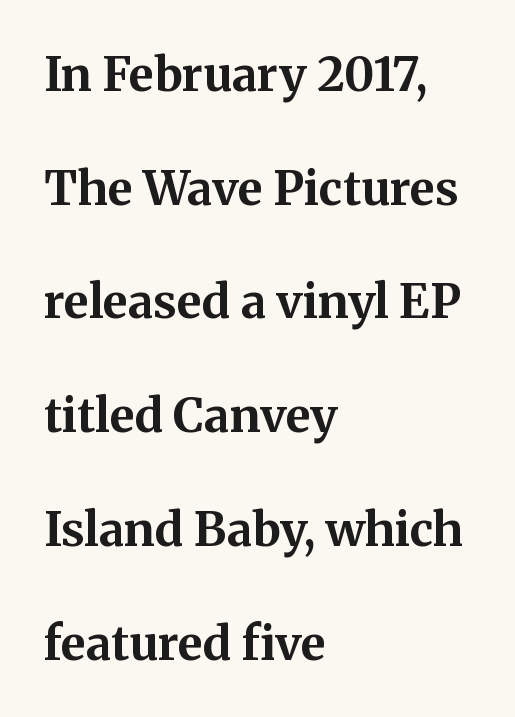
{"serif": "yes", "italic": "no", "bold": "yes", "weight": "bold", "width": "normal", "stroke_contrast": "medium", "x_height": "medium", "monospaced": "no", "underline": "no", "align": "left", "line_spacing": "loose", "line_spacing_ratio": 2.42, "letter_spacing": "normal", "letter_spacing_em": 0.0, "glyph_px": 47}
